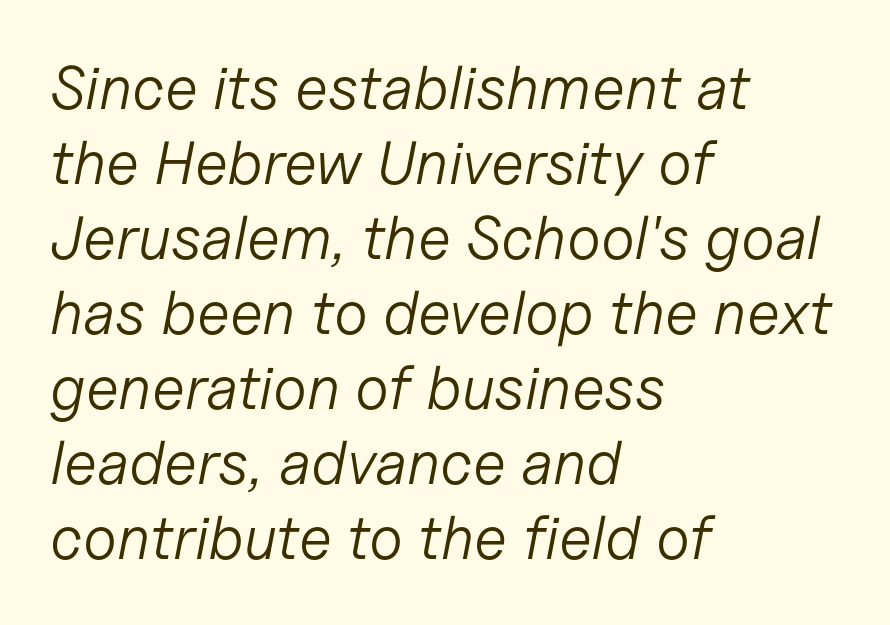
The rendering applies a slant to the glyphs. These lines are rendered in a variable-pitch font. This sample is left-justified, so line endings fall wherever the words run out. Honestly, the letter spacing is just normal — you wouldn't notice it. Just letters on the line, the space beneath them empty.
